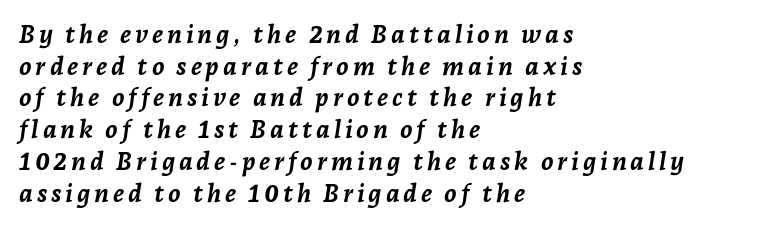
{"italic": "yes", "lean": "right", "slant_degrees": 7, "bold": "yes", "underline": "no", "align": "left", "line_spacing": "normal", "line_spacing_ratio": 1.27, "glyph_px": 25}
